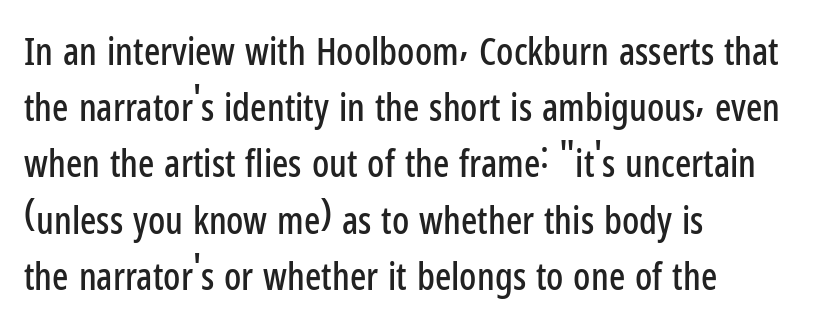
Q: Is the text italic (slanted)? A: No, it is upright.
Q: Is the typeface a serif or a sans-serif typeface? A: Sans-serif.
Q: Is the text underlined? A: No.
Q: How is the paragraph aligned? A: Left-aligned.
Q: Is the spacing between letters normal or unusually wide? A: Normal.
Q: Is the spacing between lines tight, normal or loose? A: Normal.
Q: Width (condensed, normal, or wide)? A: Condensed.
Q: Stroke contrast? A: Low.
Q: x-height? A: Medium.
Q: Monospaced? A: No.
